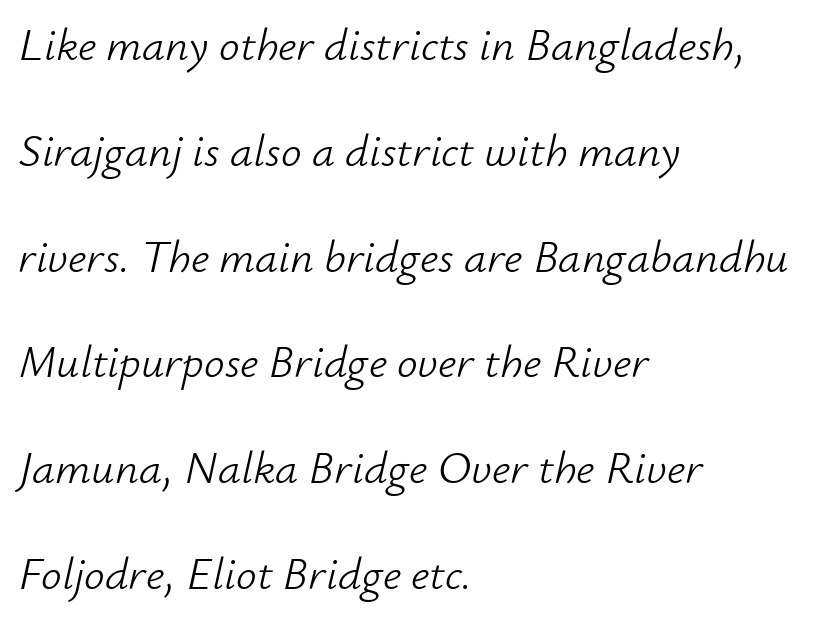
The block of text is sparse from top to bottom, with ample space between rows. The strip under each line holds only bare page. The face used here has a pronounced slope to its letters. Standard letterfit; no display-style spreading of the glyphs.
